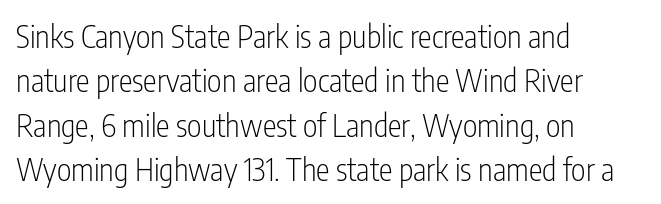
{"serif": "no", "italic": "no", "bold": "no", "weight": "light", "width": "condensed", "stroke_contrast": "low", "x_height": "medium", "monospaced": "no", "underline": "no", "align": "left", "line_spacing": "normal", "line_spacing_ratio": 1.43, "letter_spacing": "normal", "letter_spacing_em": 0.0, "glyph_px": 31}
